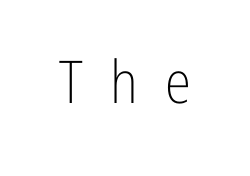
The image shows 59 px light, condensed sans-serif type, upright; set unusually wide letter spacing (+0.46 em), not underlined; low stroke contrast and a medium x-height.
